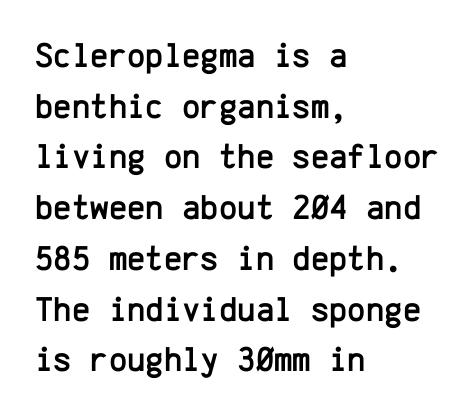
{"serif": "no", "italic": "no", "width": "normal", "stroke_contrast": "low", "x_height": "medium", "monospaced": "yes", "underline": "no", "align": "left", "line_spacing": "normal", "line_spacing_ratio": 1.45, "letter_spacing": "normal", "letter_spacing_em": 0.0, "glyph_px": 35}
